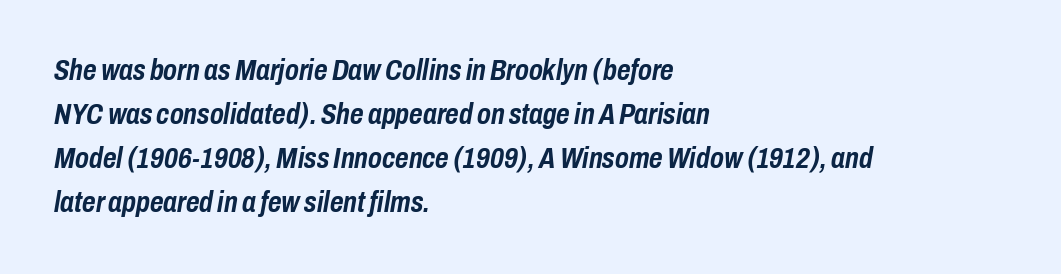
The image shows 29 px semibold, condensed type, italic (leaning right); set left-aligned, normal line spacing (1.52x), normal letter spacing, not underlined; low stroke contrast and a medium x-height.
